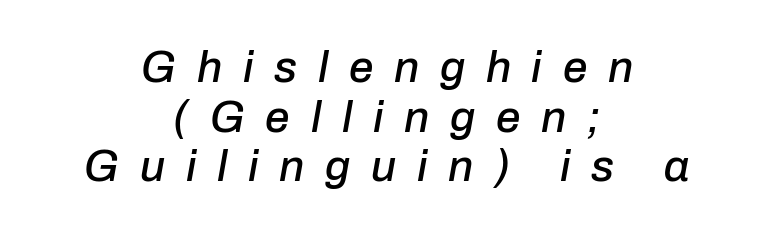
Q: Is the text italic (slanted)? A: Yes, it leans right by about 10 degrees.
Q: Is the text underlined? A: No.
Q: How is the paragraph aligned? A: Centered.
Q: Is the spacing between letters normal or unusually wide? A: Unusually wide.
Q: Is the spacing between lines tight, normal or loose? A: Tight.
Q: Width (condensed, normal, or wide)? A: Normal.
Q: Stroke contrast? A: Low.
Q: x-height? A: Medium.
Q: Monospaced? A: No.
